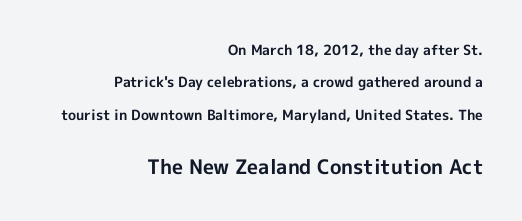
{"italic": "no", "bold": "yes", "underline": "no", "align": "right", "line_spacing": "loose", "line_spacing_ratio": 2.31, "letter_spacing": "normal", "letter_spacing_em": 0.0, "larger_block": "second", "size_ratio": 1.43, "glyph_px": 20}
